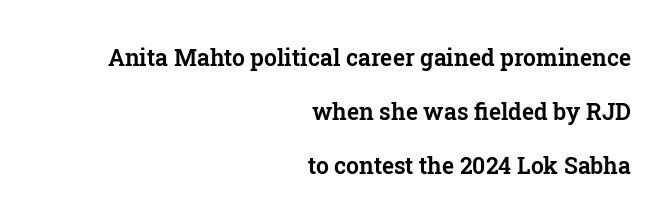
Unlike italic type, these characters show no tilt at all. The tracking reads as untouched default to a designer's eye. Horizontal alignment here is rightward, an uncommon choice for prose. Widely set lines give the paragraph a tall, airy silhouette. Check under the words: just untouched page.
